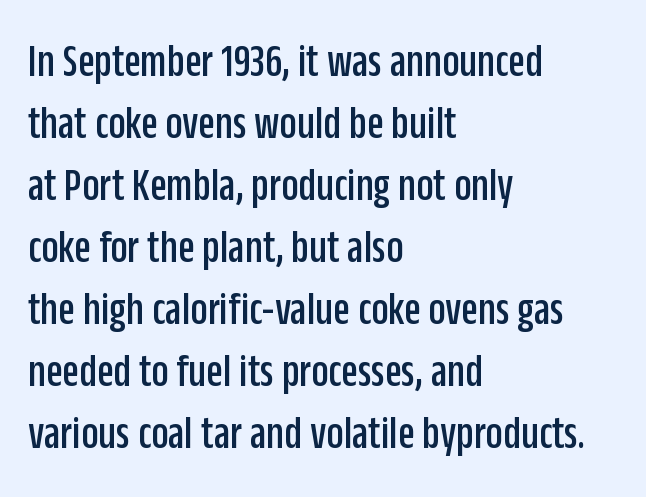
Character widths vary here, with narrow letters taking less room than wide ones. These lines sit exactly where default settings would place them. Stroke terminals: plain, sans-serif. The passage shown is not underscored anywhere. This sample uses an upright cut, with every glyph sitting square on the baseline.
